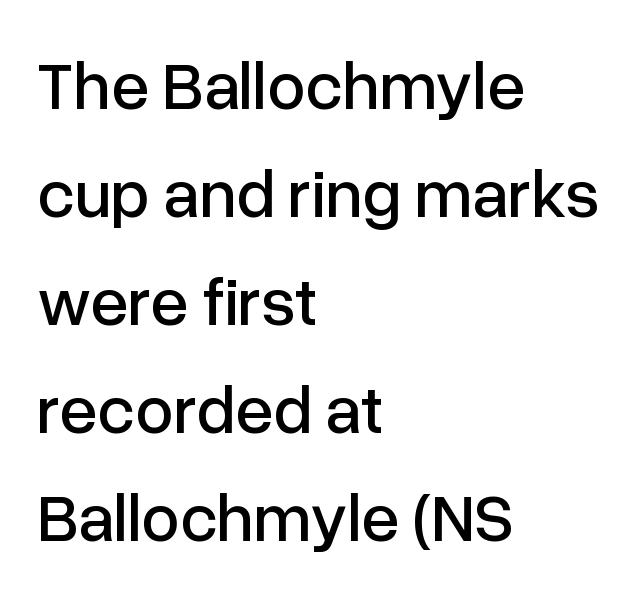
Tracking value appears to be zero — textbook default spacing. Style check: upright. A typesetter would label this face a sans. Character widths vary here, with narrow letters taking less room than wide ones. Anything drawn beneath the words? Only blank space. Alignment: flush left.
